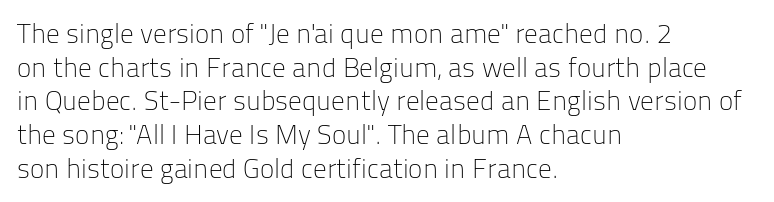
Whoever set this chose a conventional vertical rhythm. Each stroke keeps to a modest, everyday thickness or less. Is there any slant? The stems are plumb. Any mark beneath the type? The region is blank. Horizontal alignment here is leftward, the default for most running prose.
